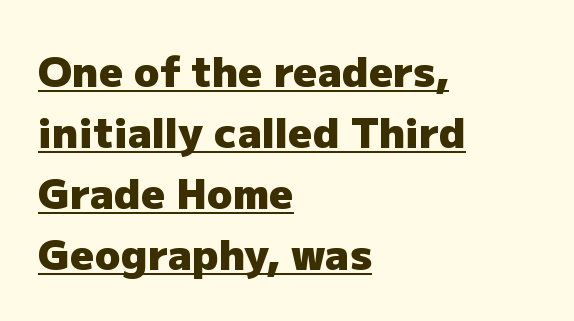
Q: Is the text bold? A: Yes.
Q: Is the text italic (slanted)? A: No, it is upright.
Q: Is the typeface a serif or a sans-serif typeface? A: Sans-serif.
Q: Is the text underlined? A: Yes.
Q: How is the paragraph aligned? A: Left-aligned.
Q: Is the spacing between letters normal or unusually wide? A: Normal.
Q: Is the spacing between lines tight, normal or loose? A: Normal.
Q: Width (condensed, normal, or wide)? A: Normal.
Q: Stroke contrast? A: Low.
Q: x-height? A: Medium.
Q: Monospaced? A: No.
